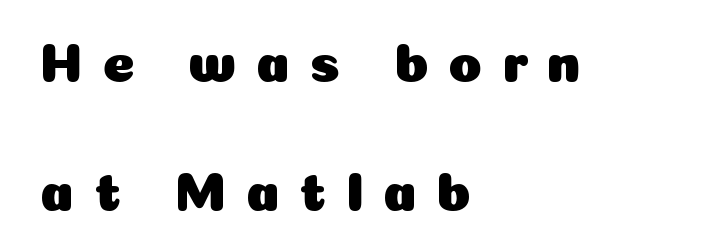
{"serif": "no", "italic": "no", "width": "normal", "stroke_contrast": "low", "x_height": "medium", "monospaced": "no", "underline": "no", "align": "left", "line_spacing": "loose", "line_spacing_ratio": 2.35, "letter_spacing": "wide", "letter_spacing_em": 0.35, "glyph_px": 55}
